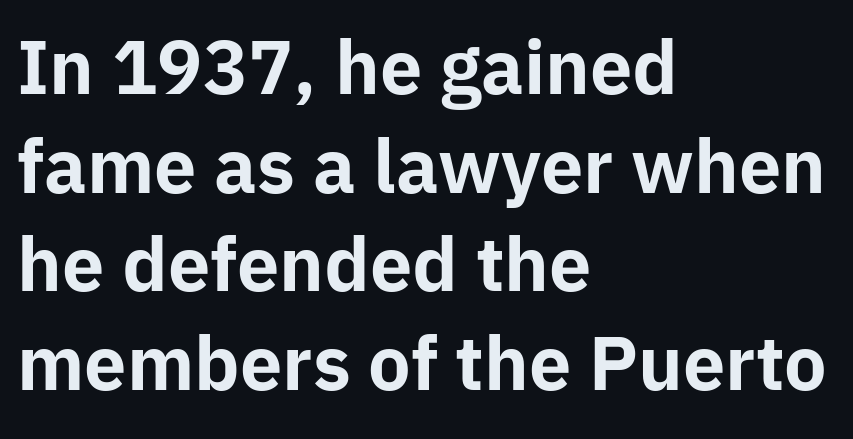
{"serif": "no", "italic": "no", "bold": "yes", "weight": "bold", "width": "normal", "stroke_contrast": "low", "x_height": "medium", "monospaced": "no", "underline": "no", "align": "left", "line_spacing": "normal", "line_spacing_ratio": 1.37, "letter_spacing": "normal", "letter_spacing_em": 0.0, "glyph_px": 72}
